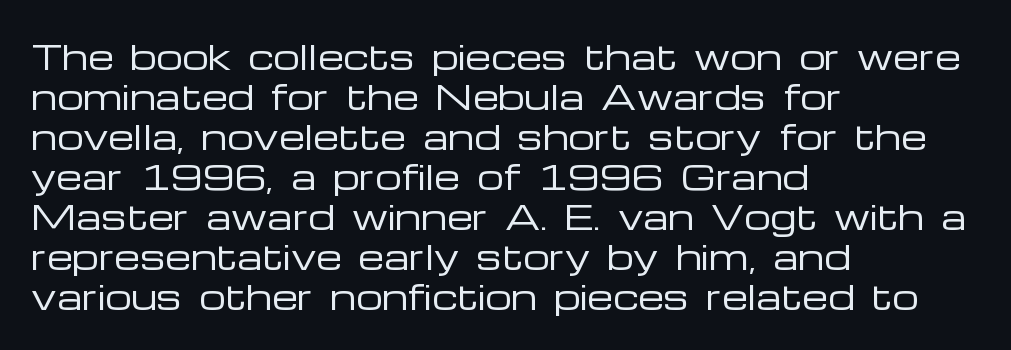
Each row of text sits above clean, open space. Is this a fixed-width face? No — the glyphs have proportional, varying widths. Typographically, this falls in the sans-serif category. Caption: standard tracking, unaltered. Designer's note — italics off, roman on. Stems here are at most as thick as an everyday book face.
